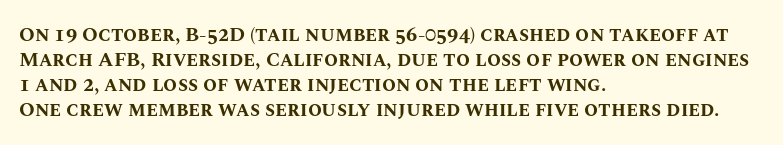
{"italic": "no", "bold": "yes", "underline": "no", "align": "left", "line_spacing": "normal", "line_spacing_ratio": 1.25, "letter_spacing": "normal", "letter_spacing_em": 0.0, "glyph_px": 20}
